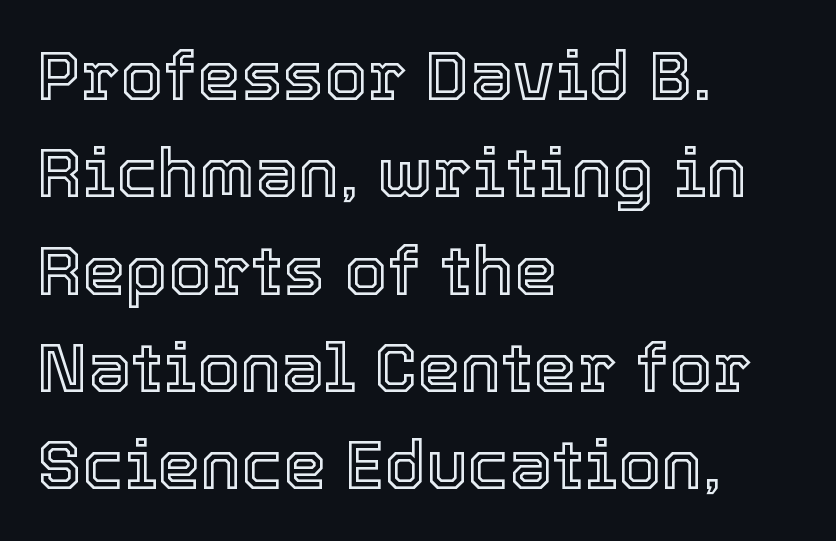
Character widths vary here, with narrow letters taking less room than wide ones. Posture: vertical. Is there much room between lines? A standard amount, neither cramped nor airy. This rendering features lettering with no underline. Observe the ordinary spacing: letters are neighbours, not strangers. Typeset ragged right — the left edge is the straight one.
